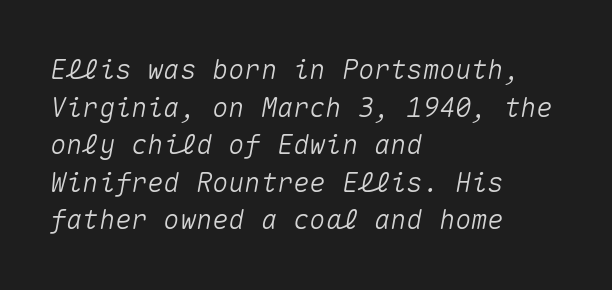
Q: Is the text italic (slanted)? A: Yes, it leans right by about 10 degrees.
Q: Is the text underlined? A: No.
Q: How is the paragraph aligned? A: Left-aligned.
Q: Is the spacing between letters normal or unusually wide? A: Normal.
Q: Is the spacing between lines tight, normal or loose? A: Normal.
